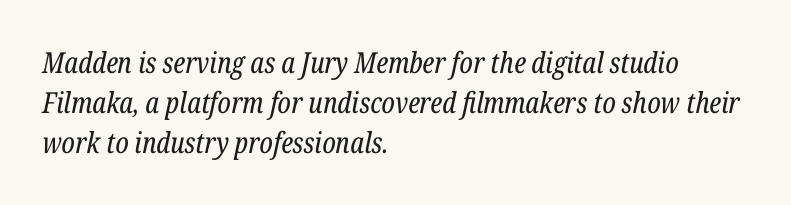
{"serif": "yes", "italic": "yes", "lean": "right", "slant_degrees": 12, "bold": "no", "weight": "regular", "width": "condensed", "stroke_contrast": "low", "x_height": "medium", "monospaced": "no", "underline": "no", "align": "left", "line_spacing": "normal", "line_spacing_ratio": 1.38, "letter_spacing": "normal", "letter_spacing_em": 0.0, "glyph_px": 29}
